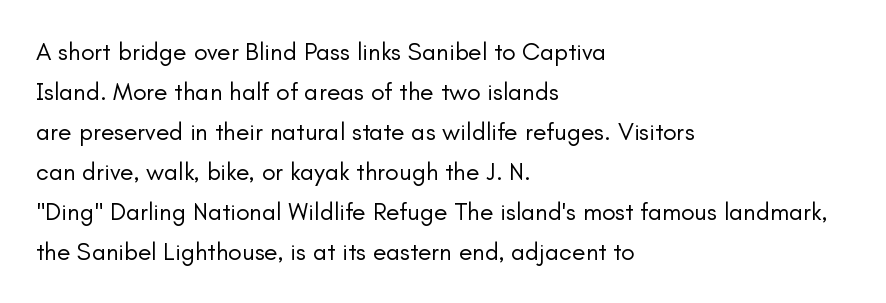
The image shows 25 px text type, upright; set left-aligned, normal line spacing (1.6x), normal letter spacing, not underlined.
